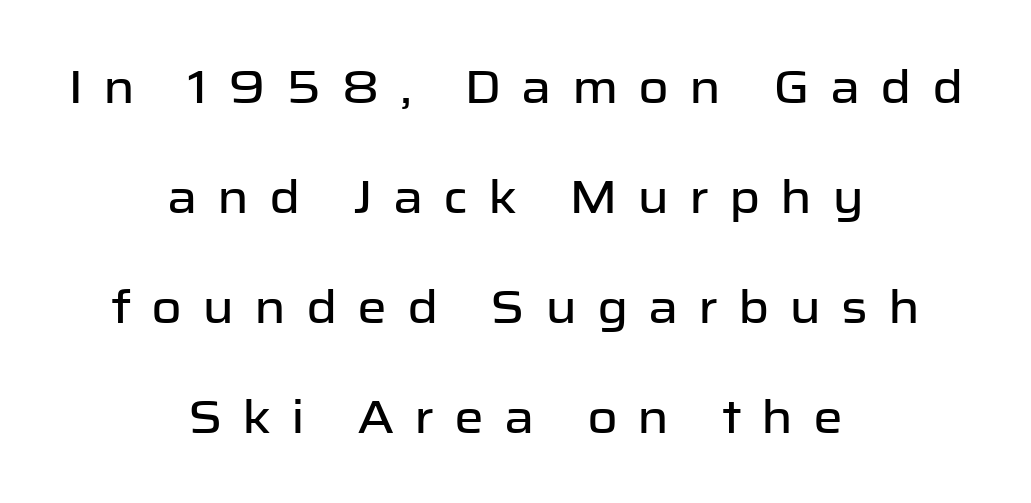
{"serif": "no", "italic": "no", "width": "normal", "stroke_contrast": "low", "x_height": "medium", "monospaced": "no", "underline": "no", "align": "center", "line_spacing": "loose", "line_spacing_ratio": 2.34, "letter_spacing": "wide", "letter_spacing_em": 0.42, "glyph_px": 47}
